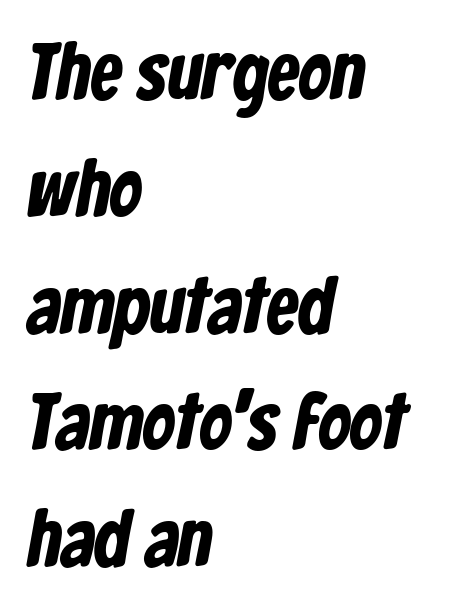
{"serif": "no", "bold": "yes", "weight": "bold", "width": "condensed", "stroke_contrast": "low", "x_height": "medium", "monospaced": "no", "underline": "no", "align": "left", "line_spacing": "normal", "line_spacing_ratio": 1.46, "letter_spacing": "normal", "letter_spacing_em": 0.0, "glyph_px": 80}
